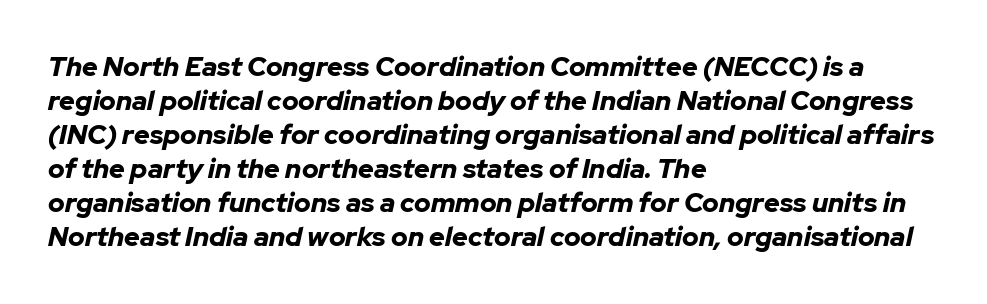
{"italic": "yes", "lean": "right", "slant_degrees": 12, "bold": "yes", "underline": "no", "align": "left", "line_spacing": "normal", "line_spacing_ratio": 1.26, "letter_spacing": "normal", "letter_spacing_em": 0.0, "glyph_px": 27}
